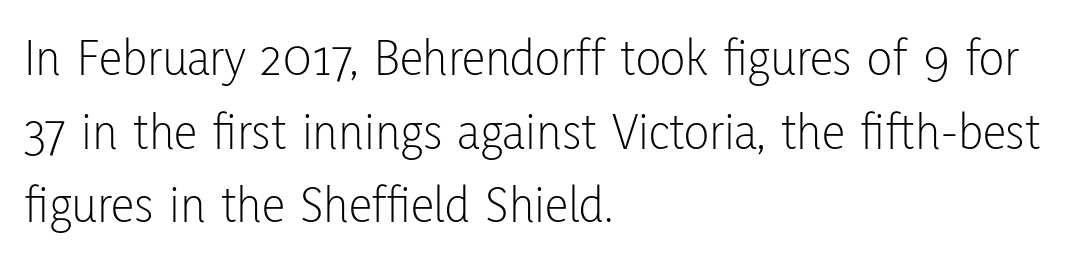
The image shows 53 px light, condensed sans-serif type, upright; set left-aligned, normal line spacing (1.39x), normal letter spacing, not underlined; low stroke contrast and a medium x-height.
